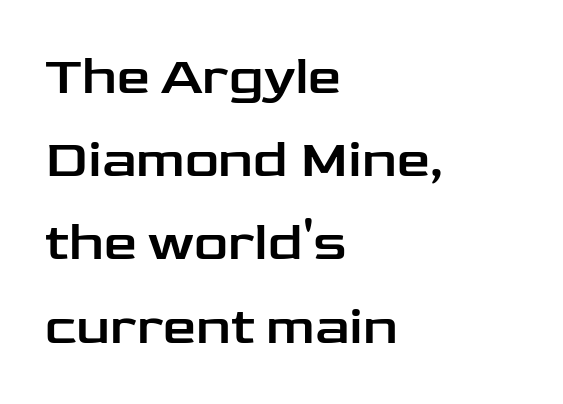
{"serif": "no", "italic": "no", "width": "wide", "stroke_contrast": "low", "x_height": "medium", "monospaced": "no", "underline": "no", "align": "left", "line_spacing": "normal", "line_spacing_ratio": 1.57, "letter_spacing": "normal", "letter_spacing_em": 0.0, "glyph_px": 53}
